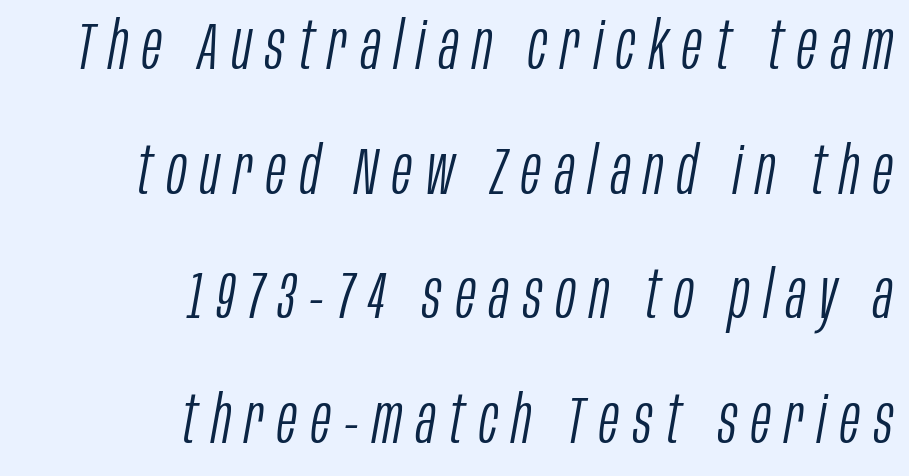
Q: Is the text bold? A: No.
Q: Is the text italic (slanted)? A: Yes, it leans right by about 10 degrees.
Q: Is the text underlined? A: No.
Q: How is the paragraph aligned? A: Right-aligned.
Q: Is the spacing between letters normal or unusually wide? A: Unusually wide.
Q: Width (condensed, normal, or wide)? A: Condensed.
Q: Stroke contrast? A: Low.
Q: x-height? A: Large.
Q: Monospaced? A: No.
